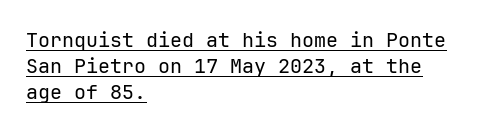
Q: Is the text bold? A: No.
Q: Is the text italic (slanted)? A: No, it is upright.
Q: Is the text underlined? A: Yes.
Q: How is the paragraph aligned? A: Left-aligned.
Q: Is the spacing between letters normal or unusually wide? A: Normal.
Q: Is the spacing between lines tight, normal or loose? A: Normal.
